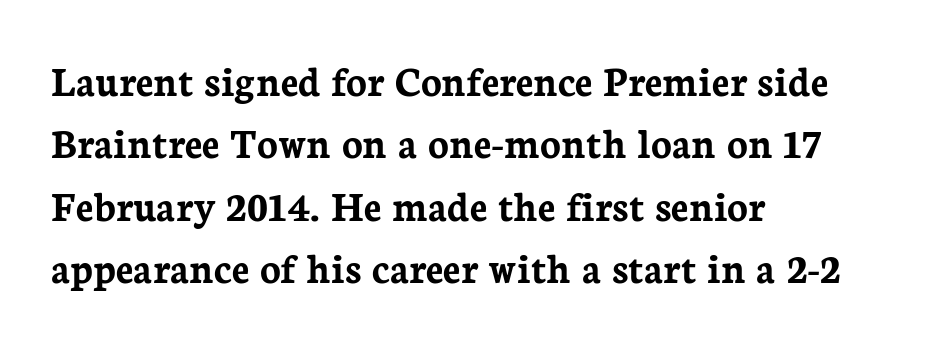
Q: Is the text bold? A: Yes.
Q: Is the text italic (slanted)? A: No, it is upright.
Q: Is the typeface a serif or a sans-serif typeface? A: Serif.
Q: Is the text underlined? A: No.
Q: How is the paragraph aligned? A: Left-aligned.
Q: Is the spacing between letters normal or unusually wide? A: Normal.
Q: Is the spacing between lines tight, normal or loose? A: Normal.
Q: Width (condensed, normal, or wide)? A: Normal.
Q: Stroke contrast? A: Low.
Q: x-height? A: Medium.
Q: Monospaced? A: No.
